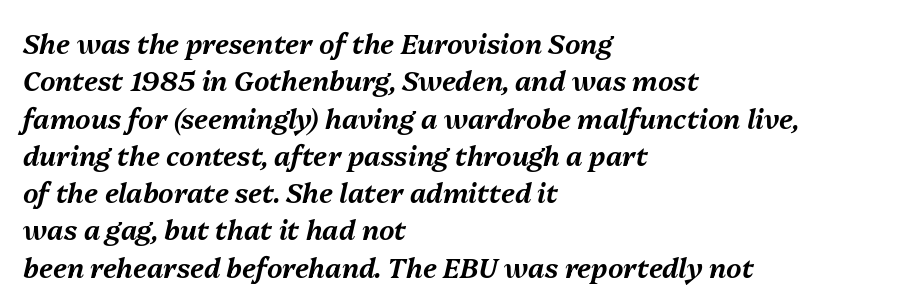
Q: Is the text italic (slanted)? A: Yes, it leans right by about 13 degrees.
Q: Is the text underlined? A: No.
Q: How is the paragraph aligned? A: Left-aligned.
Q: Is the spacing between letters normal or unusually wide? A: Normal.
Q: Is the spacing between lines tight, normal or loose? A: Normal.
